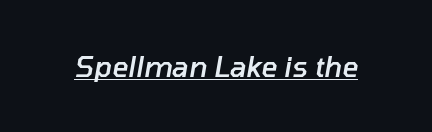
Q: Is the text bold? A: Semi-bold.
Q: Is the text italic (slanted)? A: Yes, it leans right by about 10 degrees.
Q: Is the text underlined? A: Yes.
Q: Is the spacing between letters normal or unusually wide? A: Normal.
Q: Width (condensed, normal, or wide)? A: Normal.
Q: Stroke contrast? A: Low.
Q: x-height? A: Medium.
Q: Monospaced? A: No.
